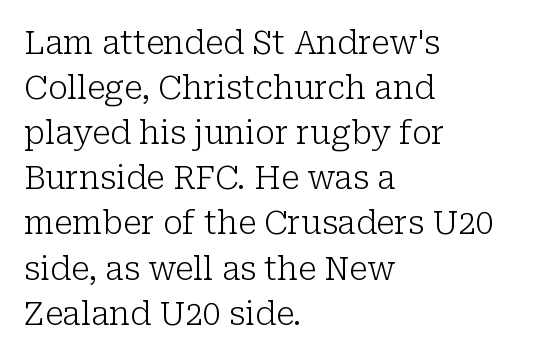
The image shows 32 px light serif type, upright; set left-aligned, normal line spacing (1.41x), normal letter spacing, not underlined; low stroke contrast and a medium x-height.
